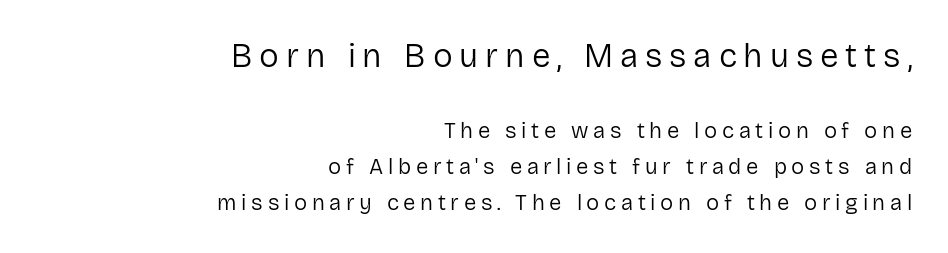
Glance below the letters and you will spot only blank space. Does the leading feel generous? No, just average. Each stroke keeps to a modest, everyday thickness or less. The passage shown is typeset with a sans-serif family.
